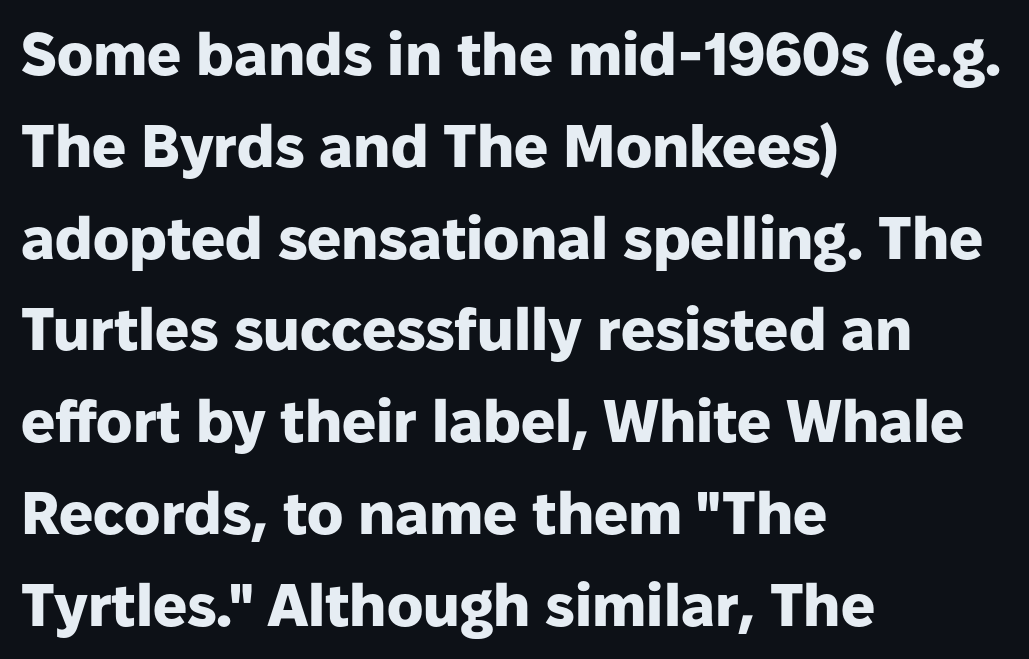
Q: Is the text bold? A: Yes.
Q: Is the text italic (slanted)? A: No, it is upright.
Q: Is the typeface a serif or a sans-serif typeface? A: Sans-serif.
Q: Is the text underlined? A: No.
Q: How is the paragraph aligned? A: Left-aligned.
Q: Is the spacing between letters normal or unusually wide? A: Normal.
Q: Is the spacing between lines tight, normal or loose? A: Normal.
Q: Width (condensed, normal, or wide)? A: Normal.
Q: Stroke contrast? A: Low.
Q: x-height? A: Medium.
Q: Monospaced? A: No.
